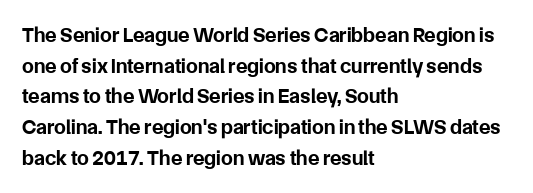
Q: Is the text bold? A: Yes.
Q: Is the text italic (slanted)? A: No, it is upright.
Q: Is the text underlined? A: No.
Q: How is the paragraph aligned? A: Left-aligned.
Q: Is the spacing between letters normal or unusually wide? A: Normal.
Q: Is the spacing between lines tight, normal or loose? A: Normal.
